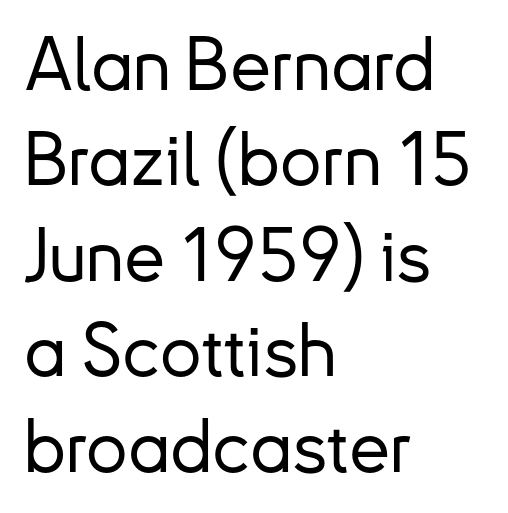
The image shows 74 px sans-serif type, upright; set left-aligned, normal line spacing (1.29x), normal letter spacing, not underlined; low stroke contrast and a small x-height.
